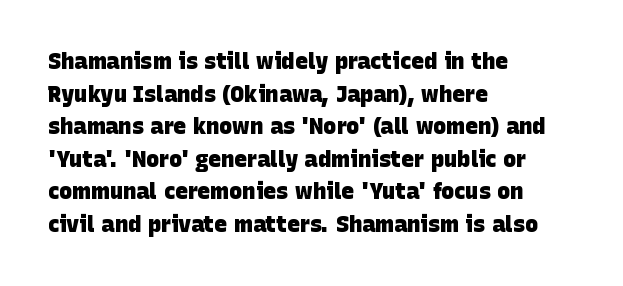
The passage is arranged the way most books set body copy — flush left. Decoration check: the copy has no underline. How would I describe the line gaps? Plain and ordinary. Nothing unusual about the tracking: characters are spaced as the font intends.
